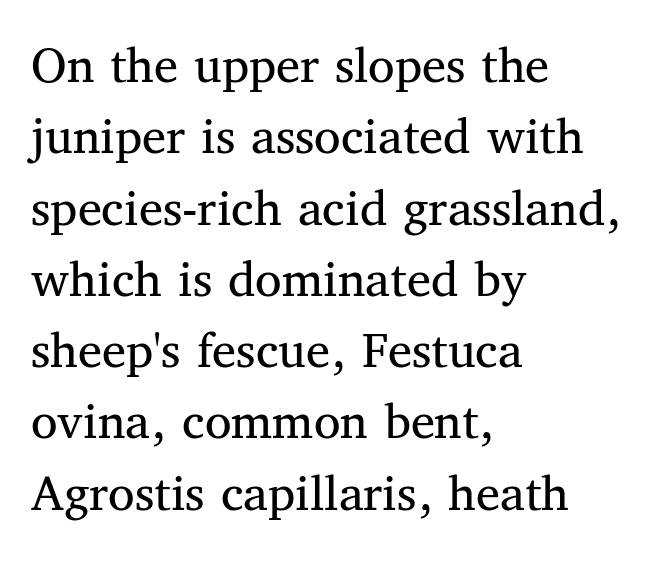
Q: Is the text bold? A: No.
Q: Is the text italic (slanted)? A: No, it is upright.
Q: Is the typeface a serif or a sans-serif typeface? A: Serif.
Q: Is the text underlined? A: No.
Q: How is the paragraph aligned? A: Left-aligned.
Q: Is the spacing between letters normal or unusually wide? A: Normal.
Q: Is the spacing between lines tight, normal or loose? A: Normal.
Q: Width (condensed, normal, or wide)? A: Normal.
Q: Stroke contrast? A: Medium.
Q: x-height? A: Medium.
Q: Monospaced? A: No.
